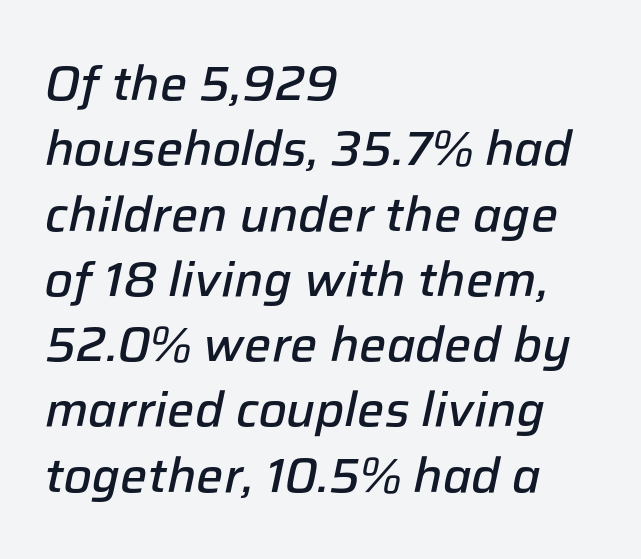
Is this a fixed-width face? No — the glyphs have proportional, varying widths. The rag falls on the right side of this text block. Summary of weight: moderately heavy, a semibold. Italic? Definitely — the glyphs are oblique. Check the space under the baseline: it is left empty.
